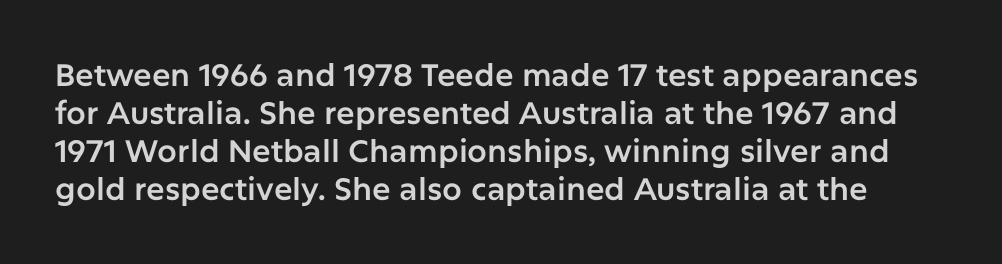
Q: Is the text italic (slanted)? A: No, it is upright.
Q: Is the typeface a serif or a sans-serif typeface? A: Sans-serif.
Q: Is the text underlined? A: No.
Q: Is the spacing between letters normal or unusually wide? A: Normal.
Q: Width (condensed, normal, or wide)? A: Normal.
Q: Stroke contrast? A: Low.
Q: x-height? A: Medium.
Q: Monospaced? A: No.
